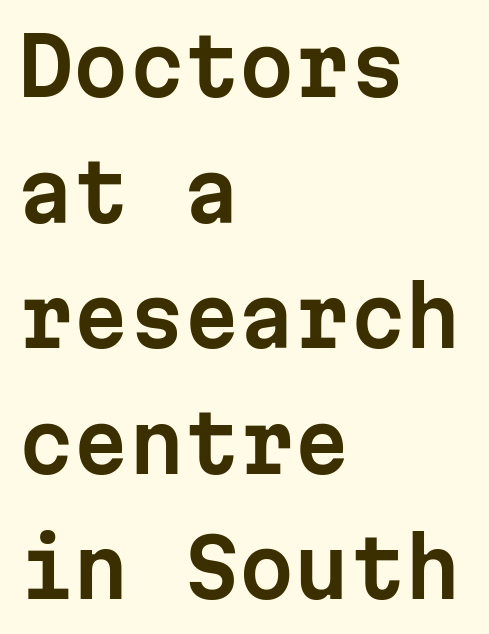
Type style note: lacks serifs. A student would call this left alignment; a typographer would say flush left, rag right. The rows are spaced the way most documents space them. If you drew a line through each stem, it would be perfectly vertical.
